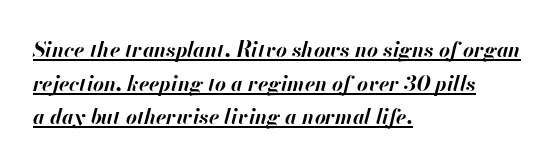
{"italic": "yes", "lean": "right", "slant_degrees": 13, "bold": "yes", "underline": "yes", "align": "left", "line_spacing": "normal", "line_spacing_ratio": 1.6, "letter_spacing": "normal", "letter_spacing_em": 0.0, "glyph_px": 21}
